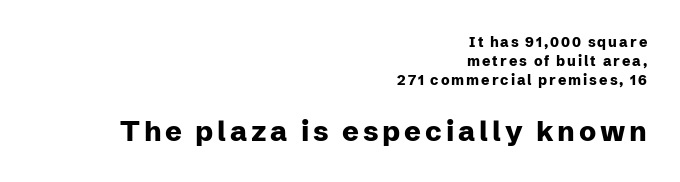
Q: Is the text bold? A: Yes.
Q: Is the text italic (slanted)? A: No, it is upright.
Q: Is the typeface a serif or a sans-serif typeface? A: Sans-serif.
Q: Is the text underlined? A: No.
Q: How is the paragraph aligned? A: Right-aligned.
Q: Is the spacing between lines tight, normal or loose? A: Normal.
Q: Which block of text is set in a larger size, the first (top) or the second (bottom)? A: The second (bottom) one.
Q: Width (condensed, normal, or wide)? A: Normal.
Q: Stroke contrast? A: Low.
Q: x-height? A: Medium.
Q: Monospaced? A: No.
